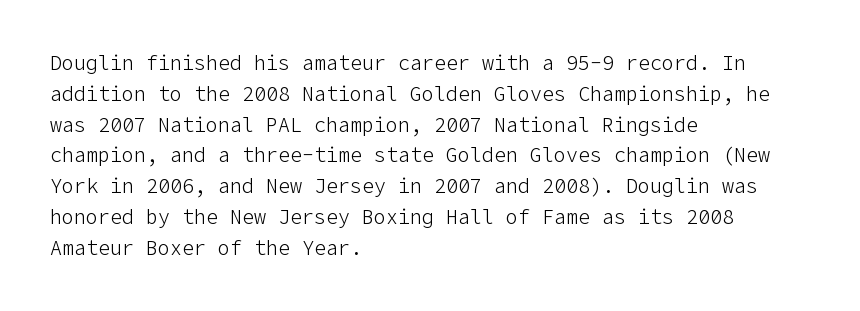
The image shows 20 px text type, upright; set left-aligned, normal line spacing (1.54x), normal letter spacing, not underlined.
